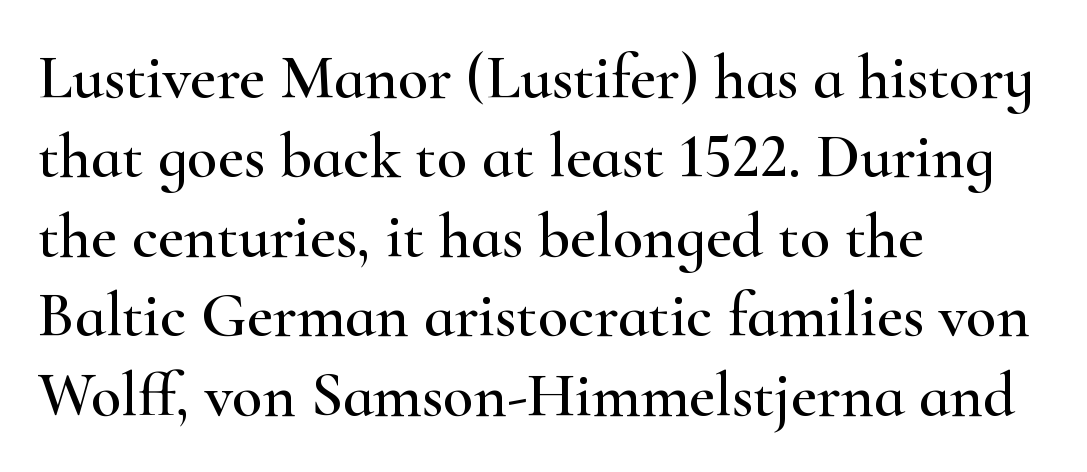
The image shows 63 px wide serif type, upright; set left-aligned, normal line spacing (1.26x), normal letter spacing, not underlined; high stroke contrast and a small x-height.
